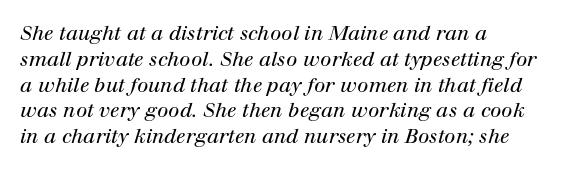
Q: Is the text bold? A: No.
Q: Is the text italic (slanted)? A: Yes, it leans right by about 12 degrees.
Q: Is the text underlined? A: No.
Q: How is the paragraph aligned? A: Left-aligned.
Q: Is the spacing between letters normal or unusually wide? A: Normal.
Q: Is the spacing between lines tight, normal or loose? A: Normal.
